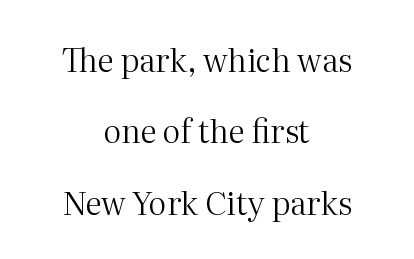
Unbolded letterforms with no extra heft. Neither beginnings nor endings align; midpoints do. This rendering features lettering with no underline. Character widths vary here, with narrow letters taking less room than wide ones.
